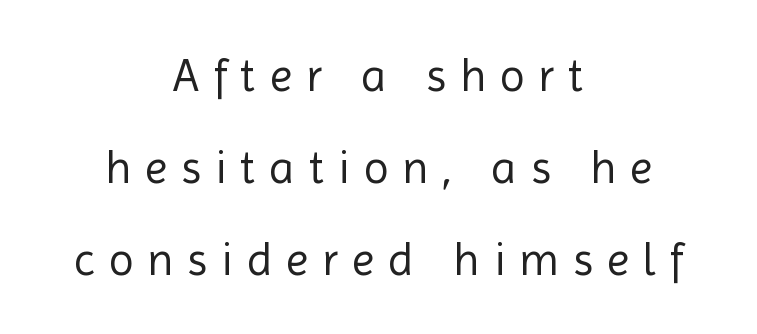
{"serif": "no", "italic": "no", "bold": "no", "weight": "regular", "width": "normal", "x_height": "medium", "monospaced": "no", "underline": "no", "align": "center", "line_spacing": "loose", "line_spacing_ratio": 2.0, "letter_spacing": "wide", "letter_spacing_em": 0.3, "glyph_px": 46}
